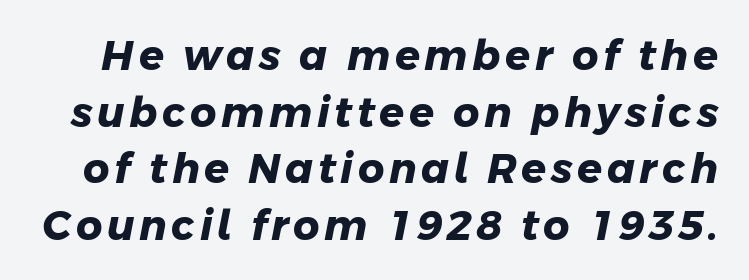
The image shows 41 px heavy sans-serif type; set normal line spacing (1.38x), not underlined; low stroke contrast and a medium x-height.
